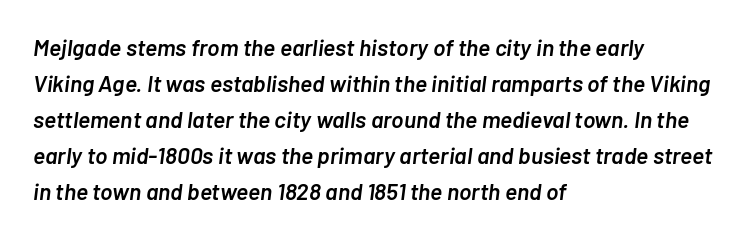
The image shows 23 px text type, italic (leaning right); set left-aligned, normal line spacing (1.56x), normal letter spacing, not underlined.
